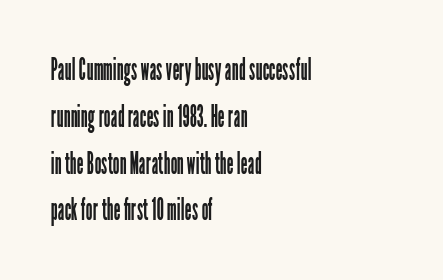
Characters follow at the spacing the type designer built in. Bold? No — there's no thickening of the strokes. In terms of posture, this sample is upright. Note the varied advance widths — an 'i' is clearly narrower than an 'm'. Is there much room between lines? A standard amount, neither cramped nor airy. In terms of letterform style, serifs are entirely absent.
